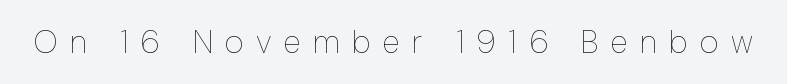
Q: Is the text bold? A: No.
Q: Is the text italic (slanted)? A: No, it is upright.
Q: Is the text underlined? A: No.
Q: Is the spacing between letters normal or unusually wide? A: Unusually wide.
Q: Width (condensed, normal, or wide)? A: Condensed.
Q: Stroke contrast? A: Low.
Q: x-height? A: Medium.
Q: Monospaced? A: No.
